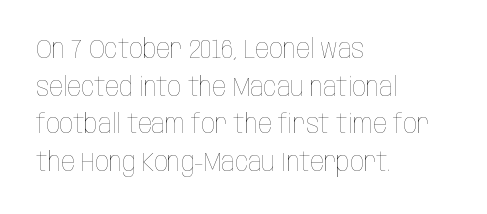
Q: Is the text bold? A: No.
Q: Is the text italic (slanted)? A: No, it is upright.
Q: Is the text underlined? A: No.
Q: How is the paragraph aligned? A: Left-aligned.
Q: Is the spacing between letters normal or unusually wide? A: Normal.
Q: Is the spacing between lines tight, normal or loose? A: Normal.
